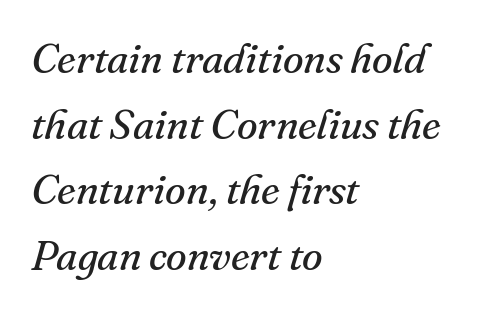
Q: Is the text bold? A: No.
Q: Is the text italic (slanted)? A: Yes, it leans right by about 16 degrees.
Q: Is the typeface a serif or a sans-serif typeface? A: Serif.
Q: Is the text underlined? A: No.
Q: How is the paragraph aligned? A: Left-aligned.
Q: Is the spacing between letters normal or unusually wide? A: Normal.
Q: Is the spacing between lines tight, normal or loose? A: Normal.
Q: Width (condensed, normal, or wide)? A: Normal.
Q: Stroke contrast? A: Medium.
Q: x-height? A: Small.
Q: Monospaced? A: No.
